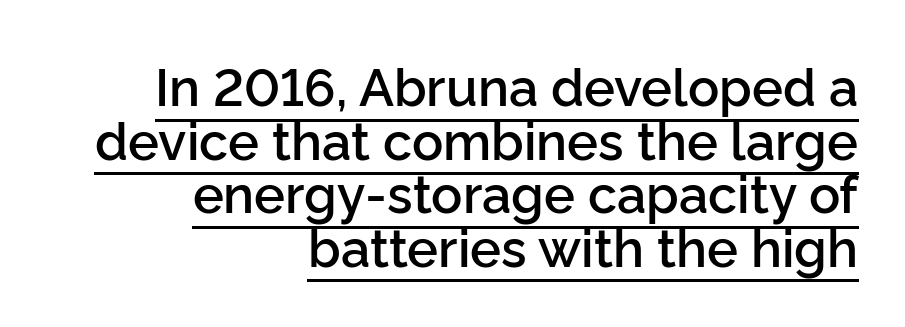
Q: Is the text bold? A: Semi-bold.
Q: Is the text italic (slanted)? A: No, it is upright.
Q: Is the typeface a serif or a sans-serif typeface? A: Sans-serif.
Q: Is the text underlined? A: Yes.
Q: How is the paragraph aligned? A: Right-aligned.
Q: Is the spacing between letters normal or unusually wide? A: Normal.
Q: Is the spacing between lines tight, normal or loose? A: Tight.
Q: Width (condensed, normal, or wide)? A: Normal.
Q: Stroke contrast? A: Low.
Q: x-height? A: Medium.
Q: Monospaced? A: No.
